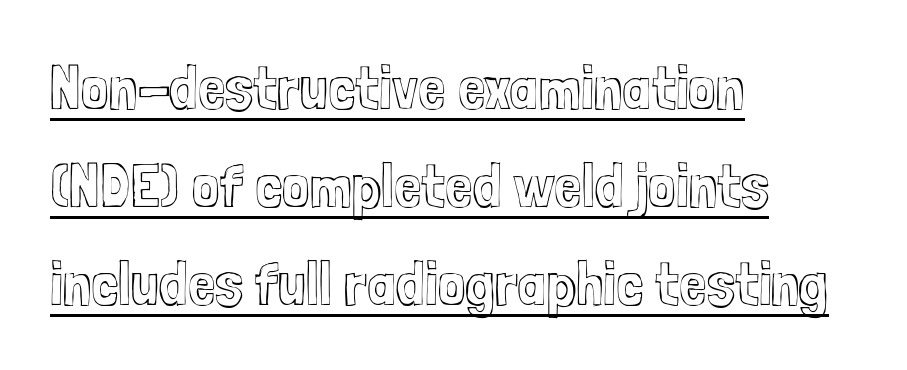
The image shows 62 px condensed type, upright; set left-aligned, normal line spacing (1.58x), normal letter spacing, underlined; a medium x-height.
